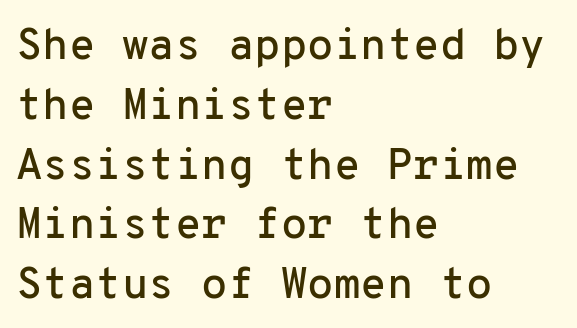
You can tell it's not italic because the verticals are truly vertical. Students, note that the glyphs here touch the page at normal intervals. Grotesque or geometric, the face here clearly has no serifs. Any mark beneath the type? The region is blank. This sample is left-justified, so line endings fall wherever the words run out. Note the uniform advance width — an 'i' takes as much space as an 'm'.
